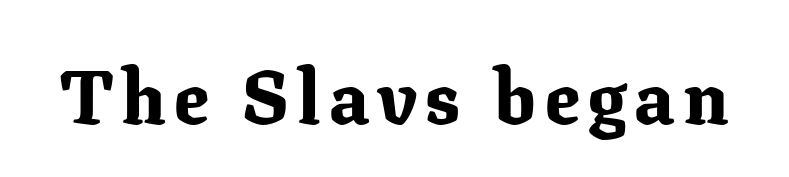
The designer went with a serif here, giving each stem small feet. Check the space under the baseline: it is left empty. You could not count columns in this text — the font is proportionally spaced. Upright lettering throughout. A full-strength bold gives these letters their thick strokes.
